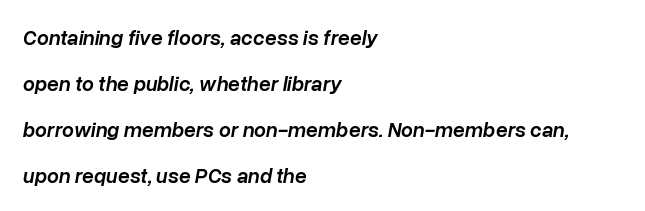
Q: Is the text bold? A: Semi-bold.
Q: Is the text italic (slanted)? A: Yes, it leans right by about 10 degrees.
Q: Is the text underlined? A: No.
Q: How is the paragraph aligned? A: Left-aligned.
Q: Is the spacing between letters normal or unusually wide? A: Normal.
Q: Is the spacing between lines tight, normal or loose? A: Loose.
